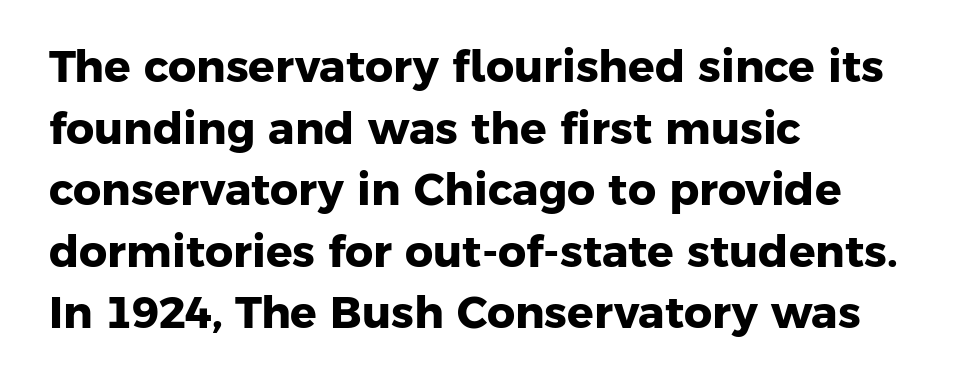
Q: Is the text bold? A: Yes.
Q: Is the typeface a serif or a sans-serif typeface? A: Sans-serif.
Q: Is the text underlined? A: No.
Q: How is the paragraph aligned? A: Left-aligned.
Q: Is the spacing between letters normal or unusually wide? A: Normal.
Q: Is the spacing between lines tight, normal or loose? A: Normal.
Q: Width (condensed, normal, or wide)? A: Normal.
Q: Stroke contrast? A: Low.
Q: x-height? A: Medium.
Q: Monospaced? A: No.
